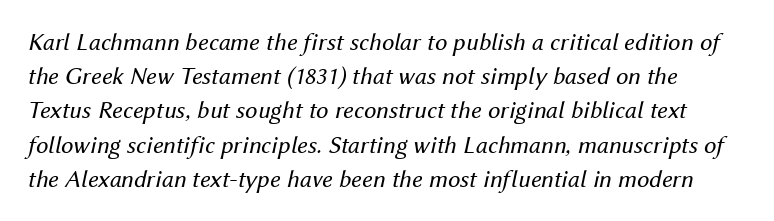
Any mark beneath the type? The region is blank. The type is set solid horizontally, with unmodified tracking. Vertically, the passage feels balanced, rows spaced as you'd expect. Ink coverage per letter is moderate at most. Is the type slanted? Yes — the strokes lean at a clear angle.
